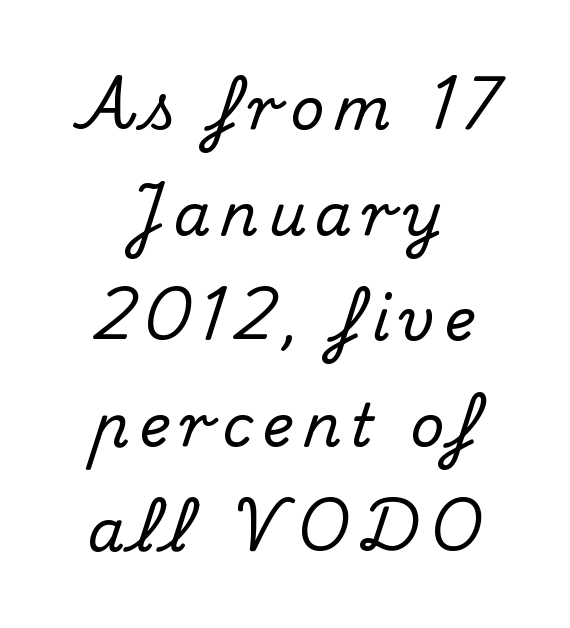
Alignment: centered. Serifs: yes, visible at the terminals of the letterforms. The face used here is proportionally spaced, like ordinary book or web type. Underline: absent.
